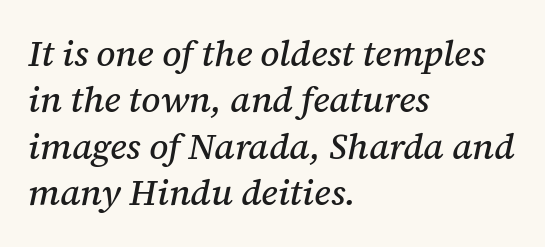
{"serif": "yes", "italic": "yes", "lean": "right", "slant_degrees": 12, "width": "normal", "stroke_contrast": "medium", "x_height": "medium", "monospaced": "no", "underline": "no", "align": "left", "line_spacing": "normal", "line_spacing_ratio": 1.29, "letter_spacing": "normal", "letter_spacing_em": 0.0, "glyph_px": 36}
